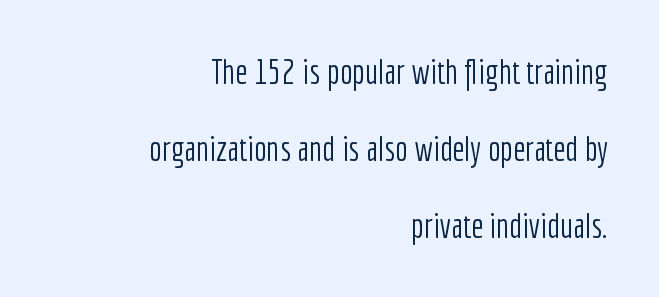
Has an underline been added? It has not. Tracking value appears to be zero — textbook default spacing. Whoever set this chose breathing room over compactness in the vertical rhythm. Characters remain perfectly vertical along every line. Examine the stroke ends and you'll find no serifs. Here the designer chose a conventional face with non-uniform glyph widths.
